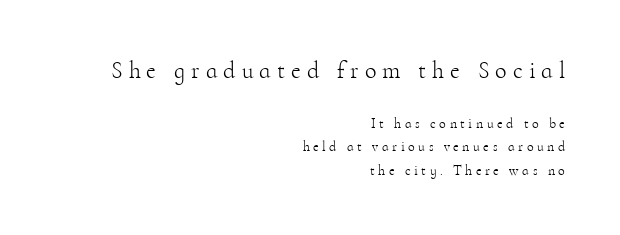
Q: Is the text bold? A: No.
Q: Is the text italic (slanted)? A: No, it is upright.
Q: Is the text underlined? A: No.
Q: How is the paragraph aligned? A: Right-aligned.
Q: Is the spacing between letters normal or unusually wide? A: Unusually wide.
Q: Is the spacing between lines tight, normal or loose? A: Normal.
Q: Which block of text is set in a larger size, the first (top) or the second (bottom)? A: The first (top) one.
